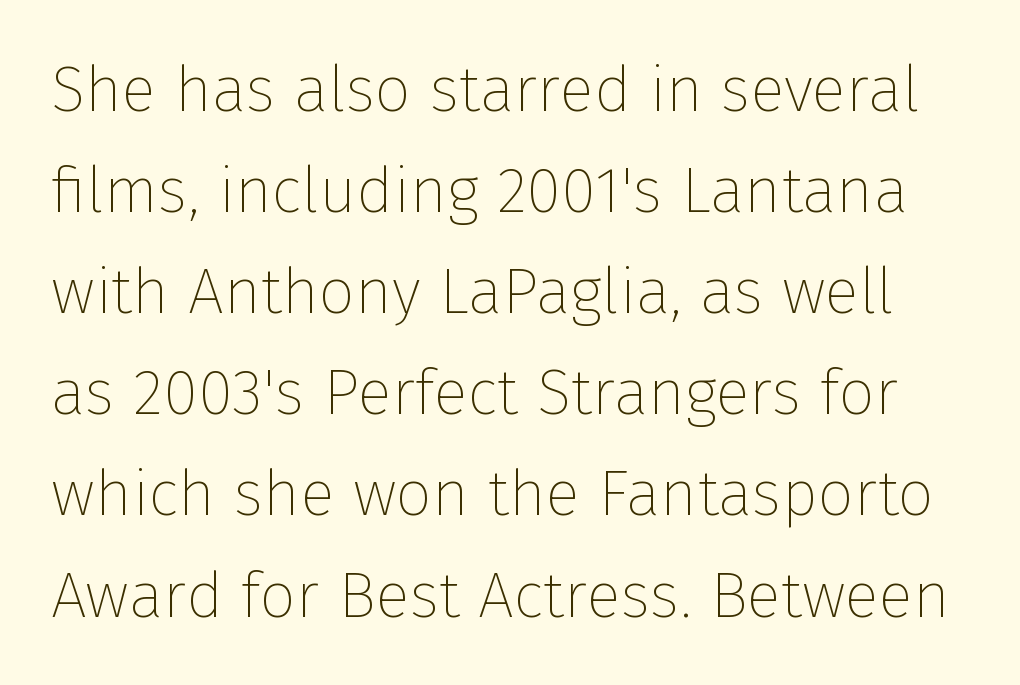
Q: Is the text bold? A: No.
Q: Is the text italic (slanted)? A: No, it is upright.
Q: Is the typeface a serif or a sans-serif typeface? A: Sans-serif.
Q: Is the text underlined? A: No.
Q: Is the spacing between letters normal or unusually wide? A: Normal.
Q: Is the spacing between lines tight, normal or loose? A: Normal.
Q: Width (condensed, normal, or wide)? A: Normal.
Q: Stroke contrast? A: Low.
Q: x-height? A: Medium.
Q: Monospaced? A: No.
